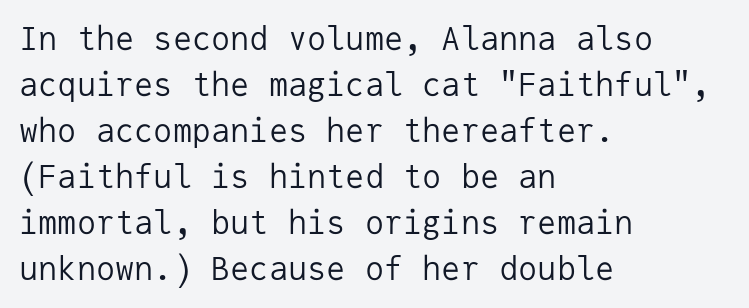
Observe the absence of serifs on each vertical stroke in this sample. Is the block centered? No — it sits flush against the left margin. Is the letter spacing exaggerated? No — it looks like the ordinary default. The line-height multiplier appears to be the usual default. The cut favours lightness, reaching ordinary text weight at its darkest. Just letters on the line, the space beneath them empty.
